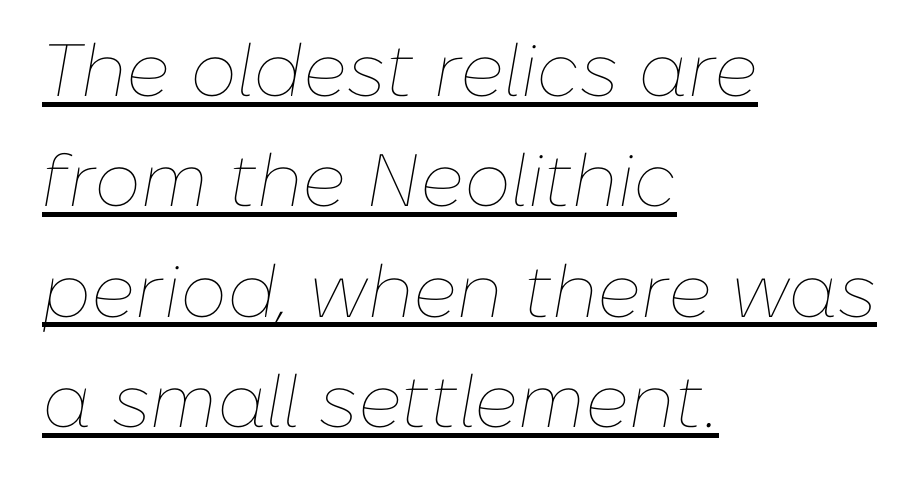
The image shows 74 px thin type, italic (leaning right); set left-aligned, normal line spacing (1.49x), normal letter spacing, underlined; low stroke contrast and a medium x-height.
